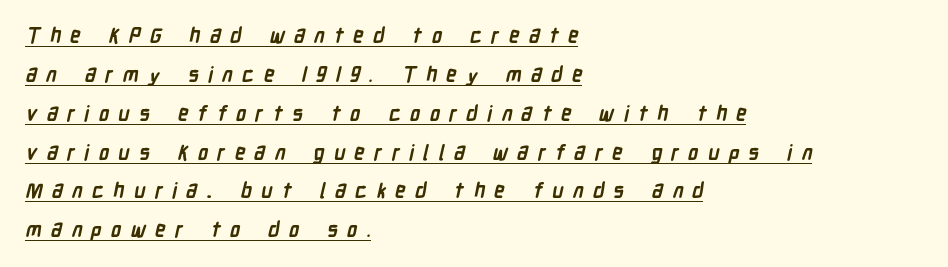
The face used here has the dense, thick strokes of a bold. Inter-character spacing is expanded well beyond the font's built-in metrics. If you drew a ruler down the left edge, every line would touch it. This sample carries an underscore along the baseline area.
